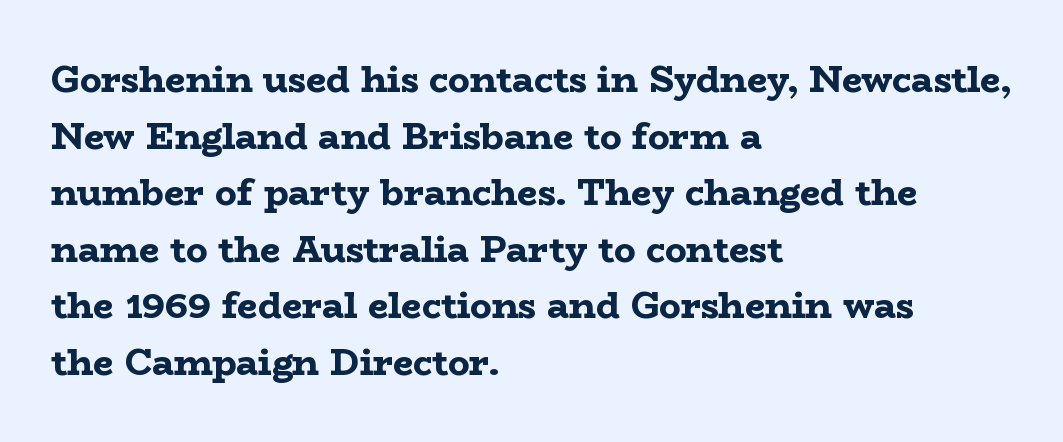
Here the designer chose a conventional face with non-uniform glyph widths. If you drew a ruler down the left edge, every line would touch it. In terms of posture, this sample is upright. What kind of face is this? One with serifs.
